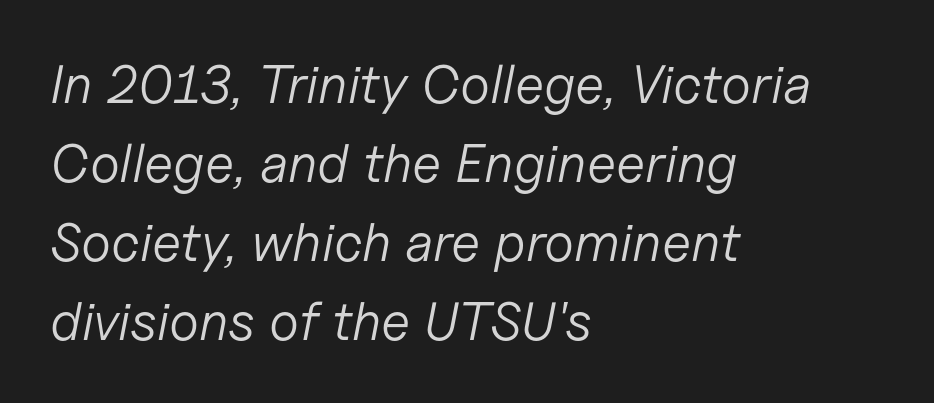
Reading down the block, your eye returns to a fixed left position each line. Would a proofreader flag this as italicized? Yes. Underline: absent. Nothing heavy about these letters — not bold at all. Each word holds together tightly as a unit, with standard inter-letter gaps.
